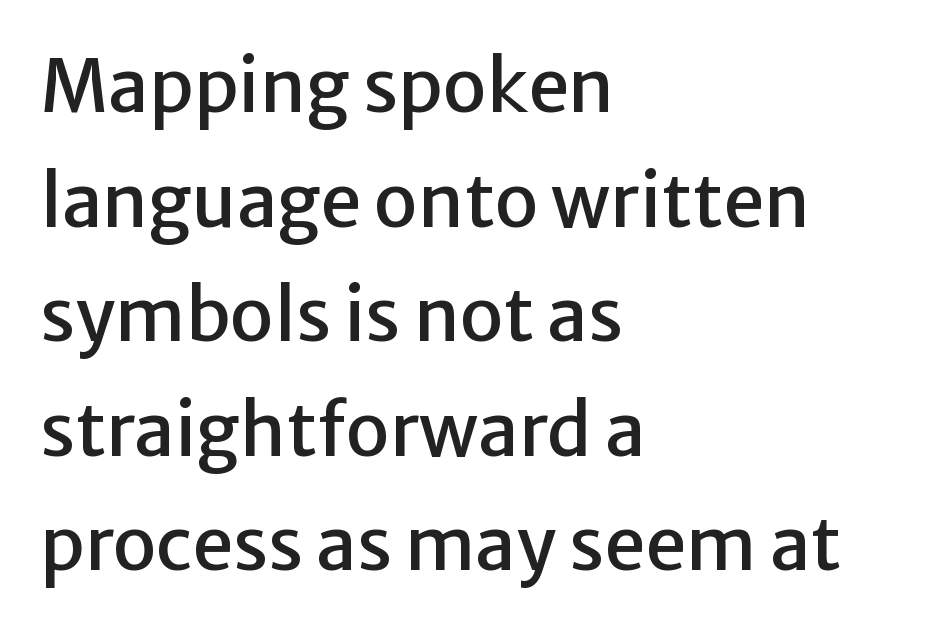
{"serif": "no", "italic": "no", "width": "normal", "stroke_contrast": "low", "x_height": "medium", "monospaced": "no", "underline": "no", "align": "left", "line_spacing": "normal", "line_spacing_ratio": 1.57, "letter_spacing": "normal", "letter_spacing_em": 0.0, "glyph_px": 73}
